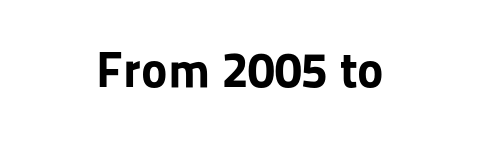
The image shows 50 px bold sans-serif type, upright; set normal letter spacing, not underlined; low stroke contrast and a medium x-height.
